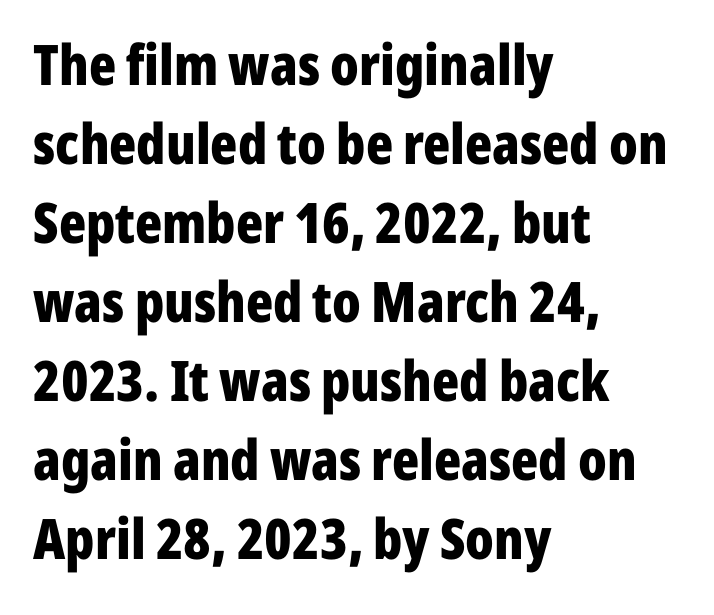
The image shows 56 px bold, condensed sans-serif type, upright; set left-aligned, normal line spacing (1.41x), normal letter spacing, not underlined; low stroke contrast and a medium x-height.
